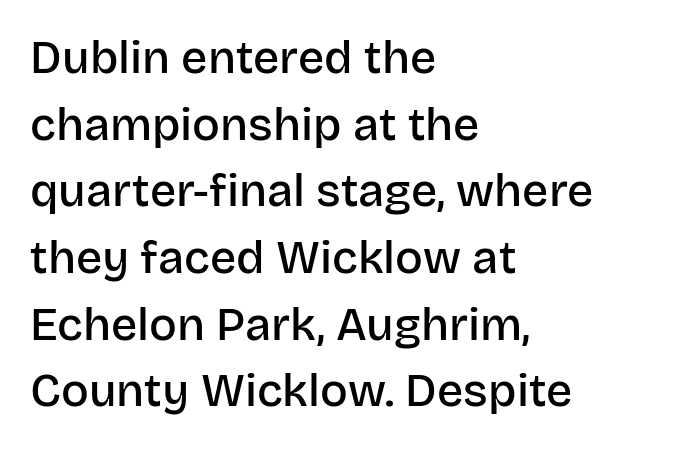
The letters are semibold — heavier than regular but short of a full bold. Spacing verdict: proportional, widths tailored to each character. Nothing sits at the stroke ends, so this counts as sans-serif. The font's upright variant was chosen for this text.
